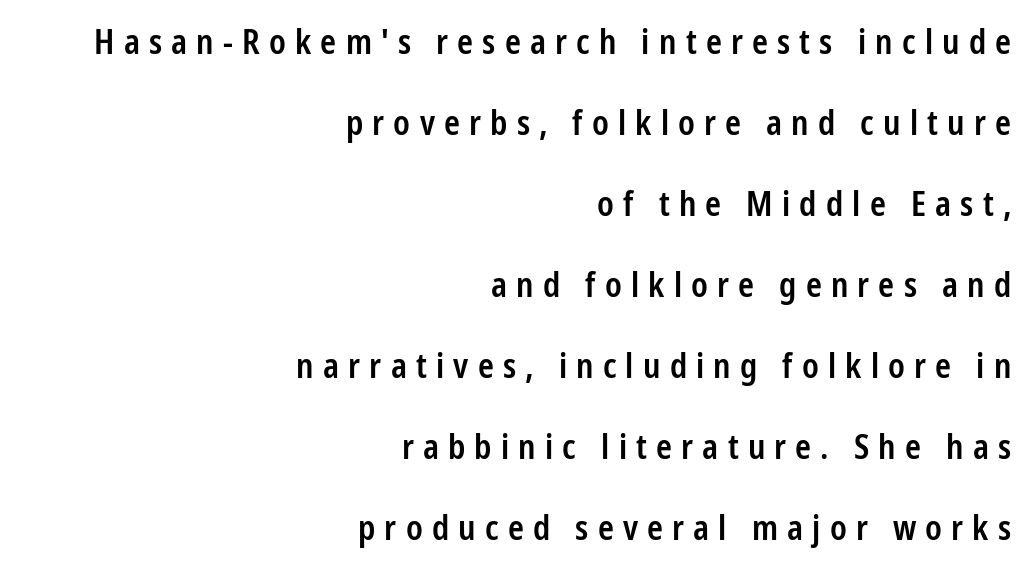
The face used here is a semibold: visibly heavier than regular, lighter than bold. This sample uses expanded letter spacing, leaving extra air between glyphs. Spacing verdict: proportional, widths tailored to each character. Check where the strokes stop: nothing finishes them off — pure sans.
